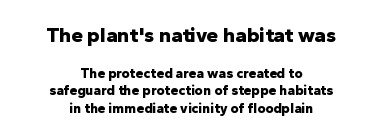
The image shows 21 px bold type, upright; set centered, line spacing 1.22x, normal letter spacing, not underlined; the first (top) block is 1.5x larger.
